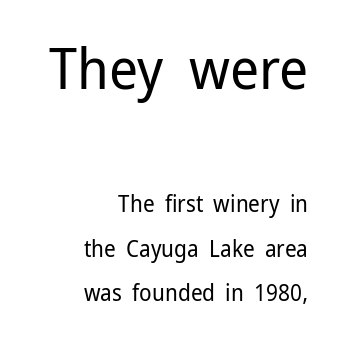
The image shows 57 px regular-weight sans-serif type, upright; set right-aligned, loose line spacing (1.95x), normal letter spacing, not underlined; the first (top) block is 2.48x larger; low stroke contrast and a medium x-height.
